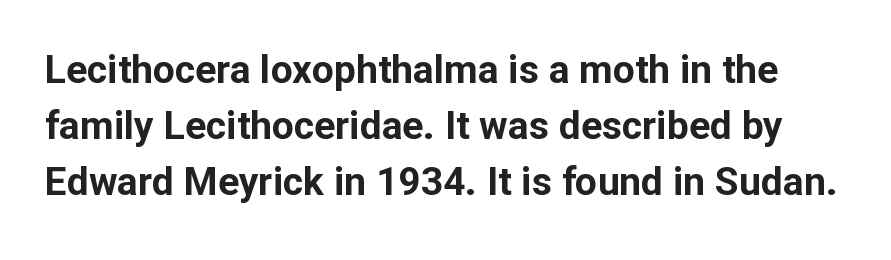
Stroke thickness is high; the sample reads as a true bold. The space directly below the letters is spotless. Default kerning and tracking; the words read as compact shapes. Proportional: the letters do not fall into vertical columns.
